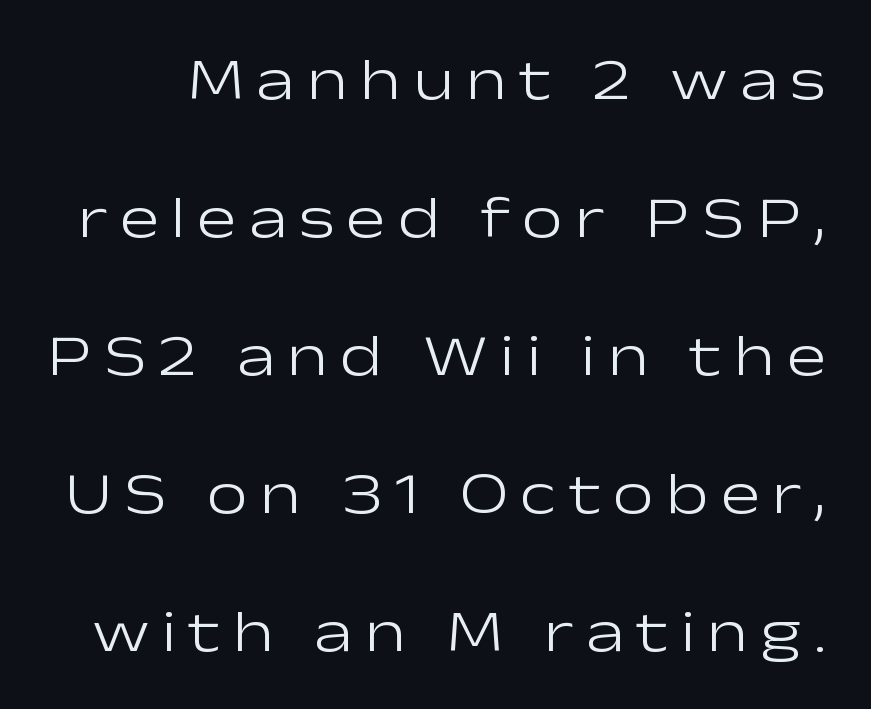
Q: Is the text bold? A: No.
Q: Is the text italic (slanted)? A: No, it is upright.
Q: Is the typeface a serif or a sans-serif typeface? A: Sans-serif.
Q: Is the text underlined? A: No.
Q: Is the spacing between letters normal or unusually wide? A: Unusually wide.
Q: Is the spacing between lines tight, normal or loose? A: Loose.
Q: Width (condensed, normal, or wide)? A: Wide.
Q: Stroke contrast? A: Low.
Q: x-height? A: Medium.
Q: Monospaced? A: No.
